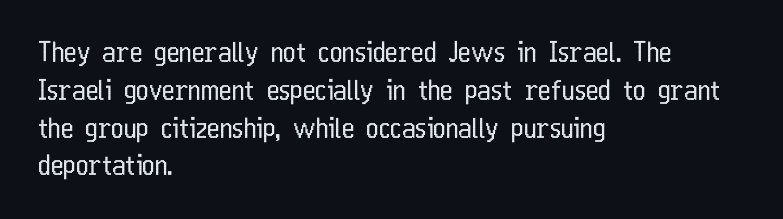
The image shows 27 px text type, upright; set left-aligned, normal line spacing (1.4x), normal letter spacing, not underlined.
